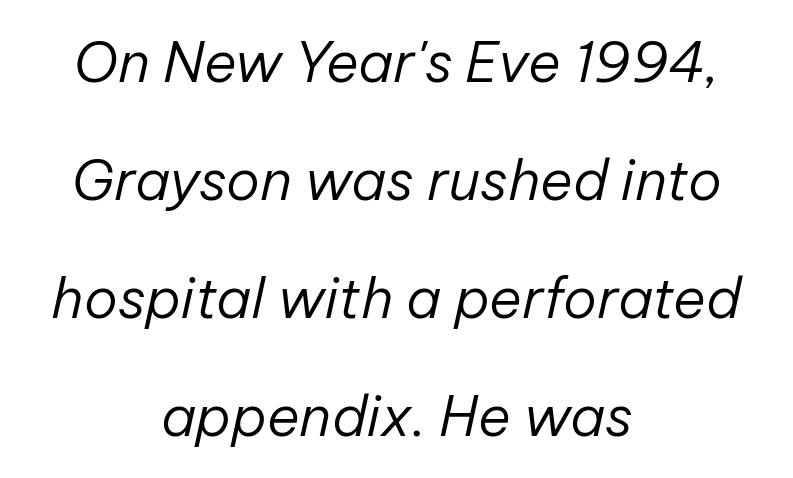
The rendering uses natural spacing where letterforms have individual widths. Nobody drew a line under any word here. You could call the tracking neutral — neither tight nor loose. Weight: in the light-to-regular range. The leading is generous, giving the passage an open texture.
